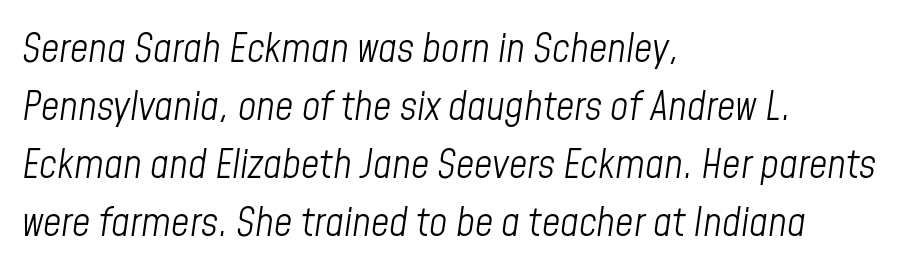
The image shows 40 px light, condensed type, italic (leaning right); set left-aligned, normal line spacing (1.45x), normal letter spacing, not underlined; low stroke contrast and a medium x-height.
